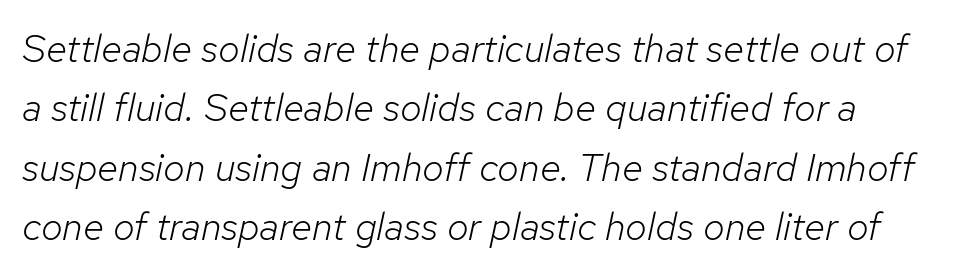
Q: Is the text bold? A: No.
Q: Is the text italic (slanted)? A: Yes, it leans right by about 12 degrees.
Q: Is the text underlined? A: No.
Q: Is the spacing between letters normal or unusually wide? A: Normal.
Q: Is the spacing between lines tight, normal or loose? A: Normal.
Q: Width (condensed, normal, or wide)? A: Normal.
Q: Stroke contrast? A: Low.
Q: x-height? A: Medium.
Q: Monospaced? A: No.
